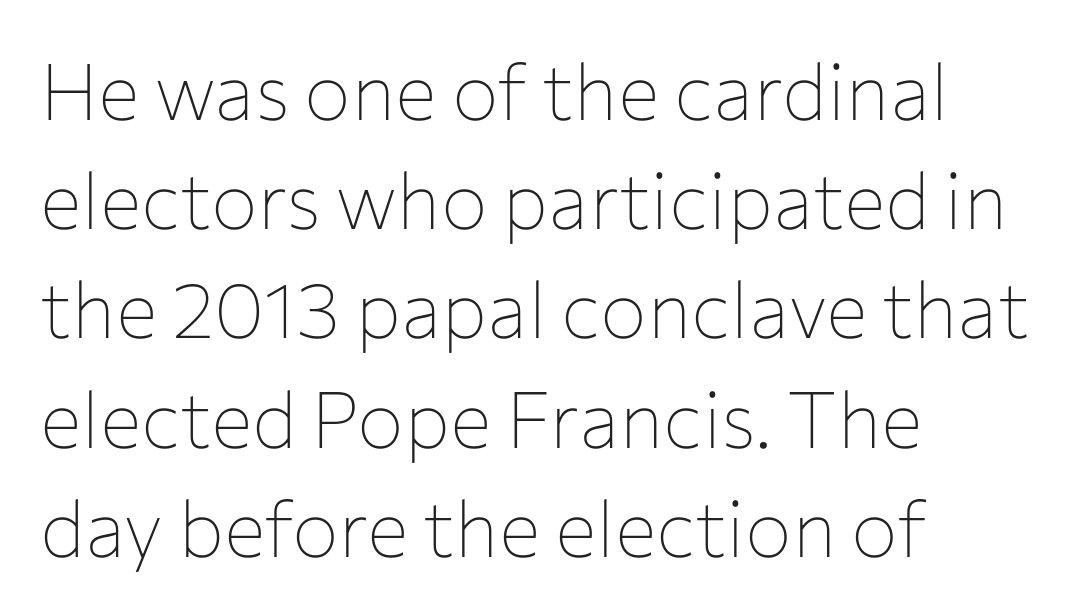
Q: Is the text bold? A: No.
Q: Is the text italic (slanted)? A: No, it is upright.
Q: Is the typeface a serif or a sans-serif typeface? A: Sans-serif.
Q: Is the text underlined? A: No.
Q: How is the paragraph aligned? A: Left-aligned.
Q: Is the spacing between letters normal or unusually wide? A: Normal.
Q: Is the spacing between lines tight, normal or loose? A: Normal.
Q: Width (condensed, normal, or wide)? A: Normal.
Q: Stroke contrast? A: Low.
Q: x-height? A: Medium.
Q: Monospaced? A: No.
